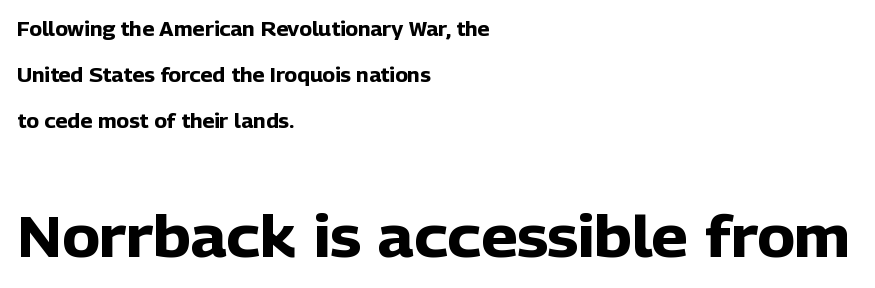
Loosely led — the rows are spread out. Does the lettering tilt? It doesn't — this is upright. Proportional: the letters do not fall into vertical columns. Check where the strokes stop: nothing finishes them off — pure sans. The glyphs have the mass of a bold cut. Rule under the text: the space is simply empty.
